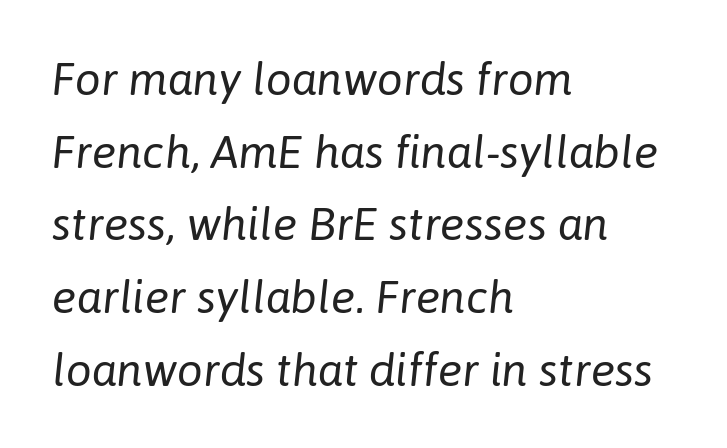
The image shows 46 px regular-weight type, italic (leaning right); set left-aligned, normal line spacing (1.58x), normal letter spacing, not underlined; low stroke contrast and a medium x-height.
